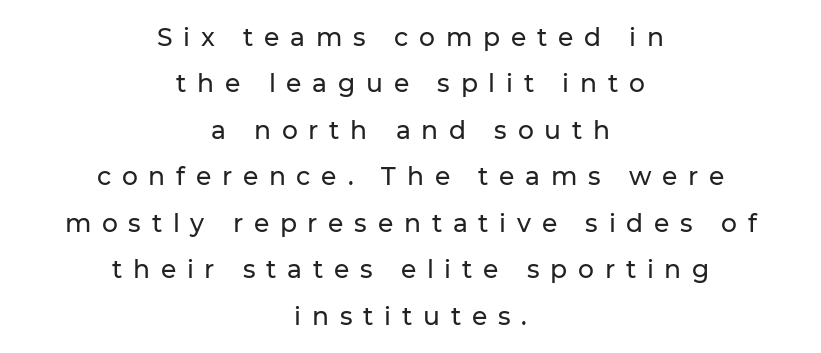
Q: Is the text italic (slanted)? A: No, it is upright.
Q: Is the text underlined? A: No.
Q: How is the paragraph aligned? A: Centered.
Q: Is the spacing between letters normal or unusually wide? A: Unusually wide.
